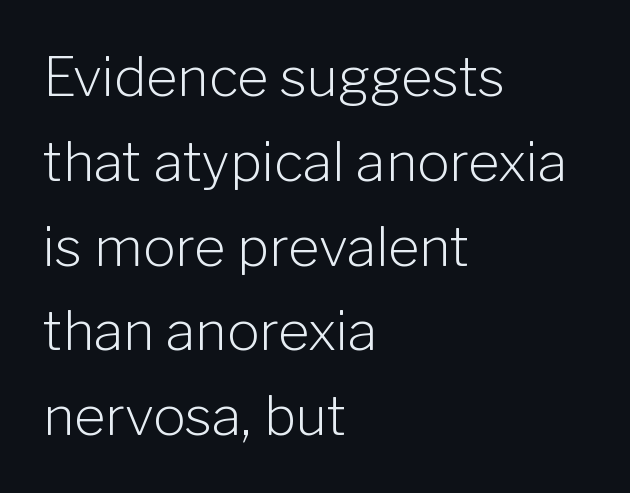
Q: Is the text bold? A: No.
Q: Is the text italic (slanted)? A: No, it is upright.
Q: Is the typeface a serif or a sans-serif typeface? A: Sans-serif.
Q: Is the text underlined? A: No.
Q: How is the paragraph aligned? A: Left-aligned.
Q: Is the spacing between letters normal or unusually wide? A: Normal.
Q: Is the spacing between lines tight, normal or loose? A: Normal.
Q: Width (condensed, normal, or wide)? A: Normal.
Q: Stroke contrast? A: Low.
Q: x-height? A: Medium.
Q: Monospaced? A: No.
